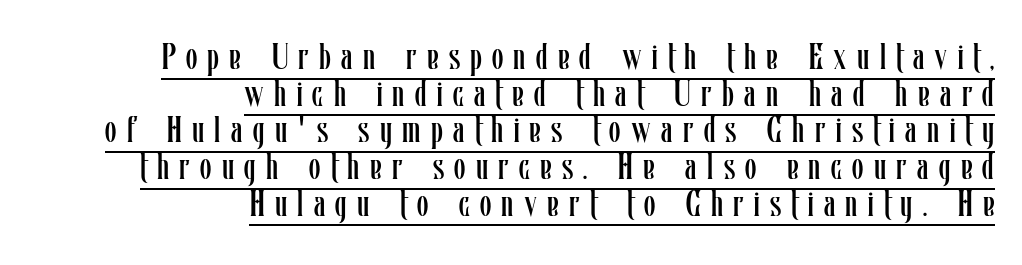
{"italic": "no", "bold": "no", "weight": "regular", "width": "condensed", "stroke_contrast": "low", "x_height": "medium", "monospaced": "no", "underline": "yes", "align": "right", "line_spacing": "tight", "line_spacing_ratio": 0.99, "letter_spacing": "wide", "letter_spacing_em": 0.28, "glyph_px": 37}
